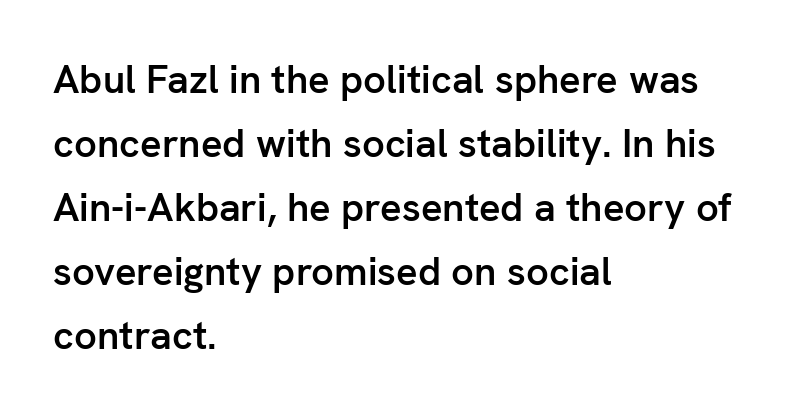
Do the characters align in a grid? No, the font is proportional. Glance below the letters and you will spot only blank space. Unlike a traditional serif, this face leaves its strokes unadorned. You can tell it's not italic because the verticals are truly vertical.
